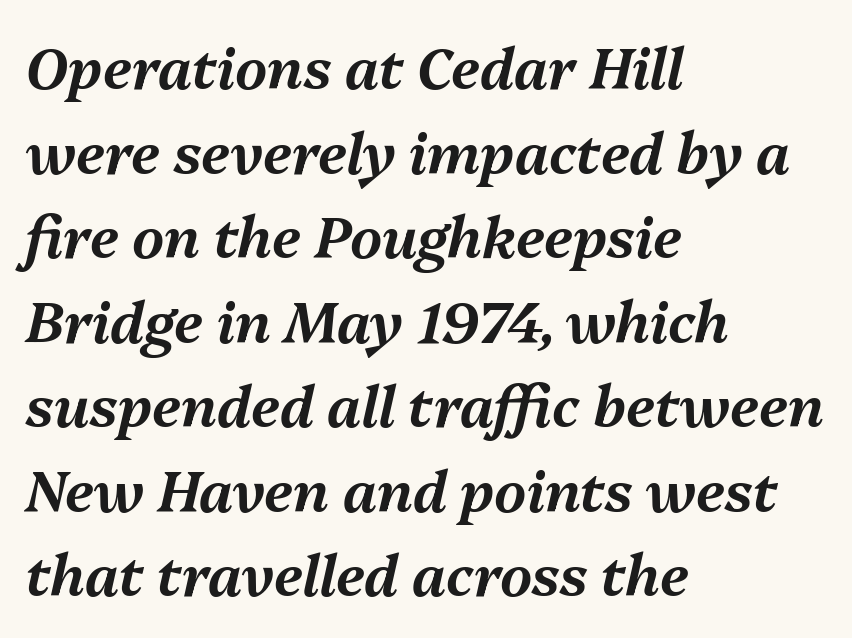
In terms of letterspacing, this is plain default setting. Proportional: the letters do not fall into vertical columns. This sample keeps an unexceptional amount of space between lines. Honestly, there is no underline to notice here at all. Notice how the stems are inclined rather than vertical — that's the hallmark of italics.
